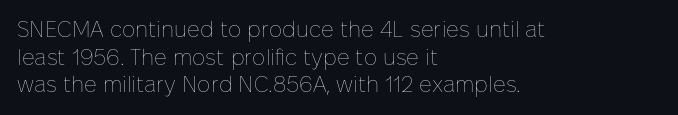
{"italic": "no", "bold": "no", "underline": "no", "align": "left", "line_spacing": "normal", "line_spacing_ratio": 1.26, "letter_spacing": "normal", "letter_spacing_em": 0.0, "glyph_px": 22}
